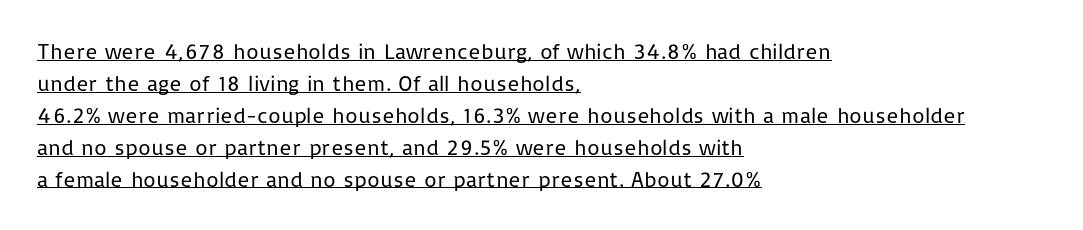
Q: Is the text bold? A: No.
Q: Is the text italic (slanted)? A: No, it is upright.
Q: Is the text underlined? A: Yes.
Q: How is the paragraph aligned? A: Left-aligned.
Q: Is the spacing between letters normal or unusually wide? A: Normal.
Q: Is the spacing between lines tight, normal or loose? A: Normal.
